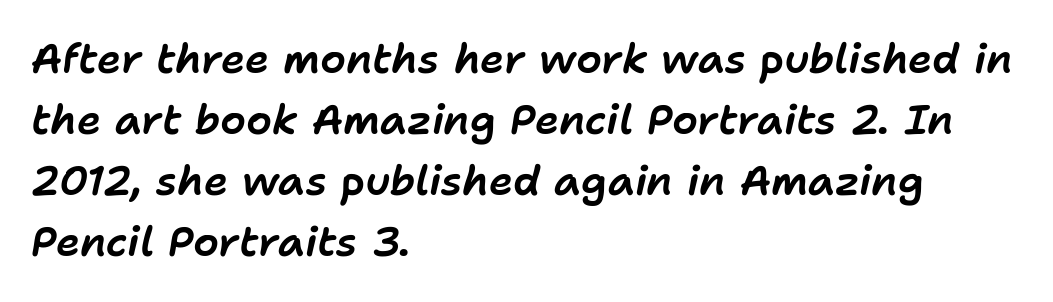
Q: Is the text italic (slanted)? A: Yes, it leans right by about 11 degrees.
Q: Is the text underlined? A: No.
Q: How is the paragraph aligned? A: Left-aligned.
Q: Is the spacing between letters normal or unusually wide? A: Normal.
Q: Is the spacing between lines tight, normal or loose? A: Normal.
Q: Width (condensed, normal, or wide)? A: Normal.
Q: Stroke contrast? A: Low.
Q: x-height? A: Medium.
Q: Monospaced? A: No.
